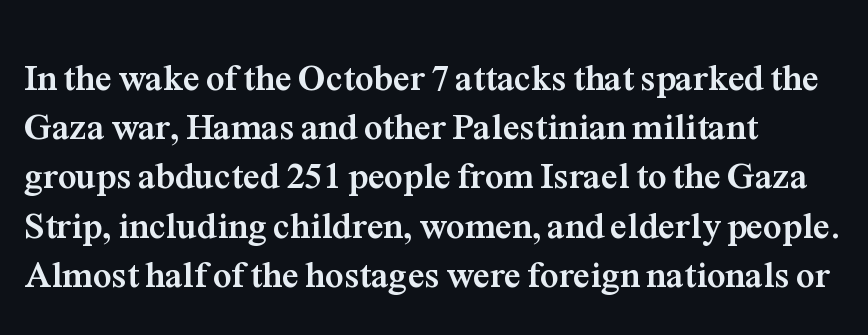
The image shows 37 px semibold serif type, upright; set left-aligned, normal line spacing (1.33x), normal letter spacing, not underlined; medium stroke contrast and a medium x-height.
